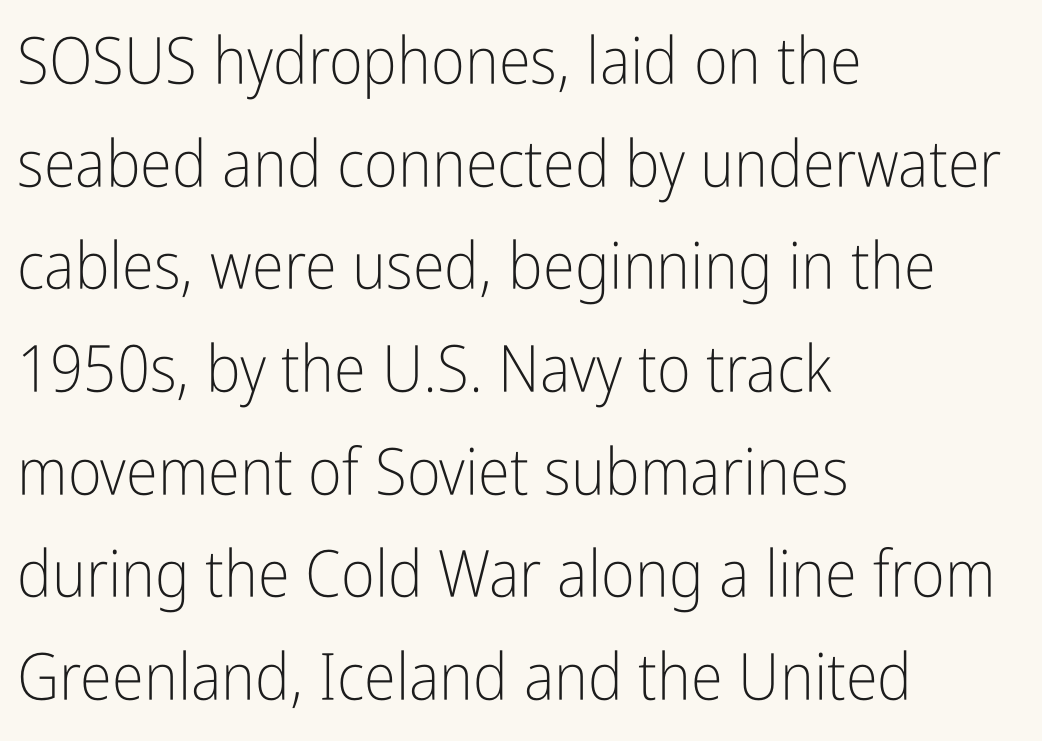
Compared with a typical body face, this is equally light or lighter still. Any mark beneath the type? The region is blank. Spacing verdict: proportional, widths tailored to each character. The block of text has a typical density, with ordinary space between rows.
